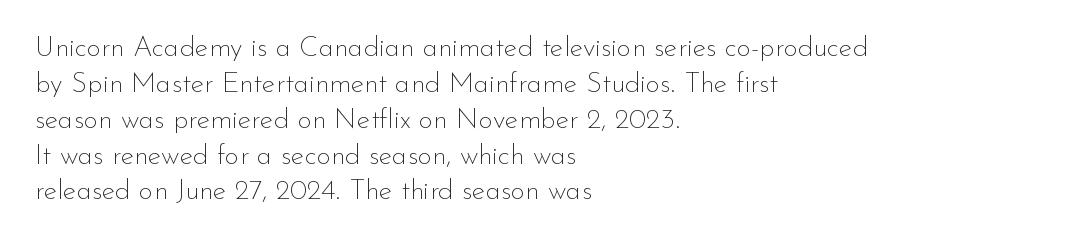
Q: Is the text bold? A: No.
Q: Is the text italic (slanted)? A: No, it is upright.
Q: Is the typeface a serif or a sans-serif typeface? A: Sans-serif.
Q: Is the text underlined? A: No.
Q: How is the paragraph aligned? A: Left-aligned.
Q: Is the spacing between letters normal or unusually wide? A: Normal.
Q: Is the spacing between lines tight, normal or loose? A: Normal.
Q: Width (condensed, normal, or wide)? A: Normal.
Q: Stroke contrast? A: Low.
Q: x-height? A: Small.
Q: Monospaced? A: No.
